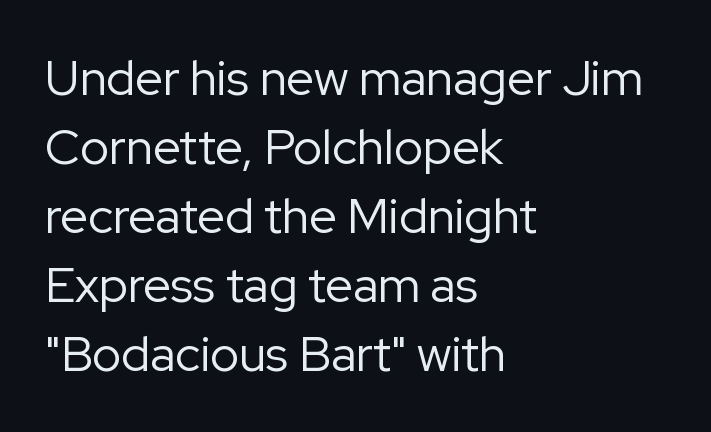
Line starts are locked; line ends wander. One glance says typical: line gaps are just what's usual. Think of a printed novel: that variable character pitch is what you see here. Characters remain perfectly vertical along every line. These glyphs show unthickened strokes, regular width or finer. Each letter's strokes conclude bluntly, with no projecting serifs.
